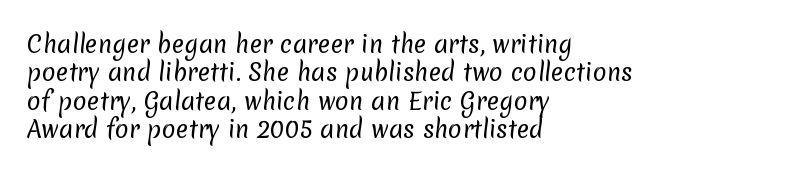
The image shows 23 px text type; set left-aligned, line spacing 1.23x, normal letter spacing, not underlined.
